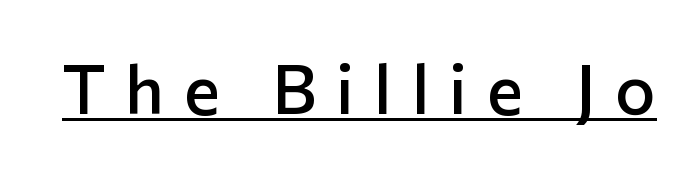
Q: Is the text bold? A: Semi-bold.
Q: Is the text italic (slanted)? A: No, it is upright.
Q: Is the typeface a serif or a sans-serif typeface? A: Sans-serif.
Q: Is the text underlined? A: Yes.
Q: Is the spacing between letters normal or unusually wide? A: Unusually wide.
Q: Width (condensed, normal, or wide)? A: Normal.
Q: Stroke contrast? A: Low.
Q: x-height? A: Medium.
Q: Monospaced? A: No.
